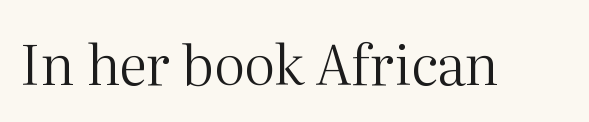
Q: Is the text bold? A: No.
Q: Is the text italic (slanted)? A: No, it is upright.
Q: Is the typeface a serif or a sans-serif typeface? A: Serif.
Q: Is the text underlined? A: No.
Q: Is the spacing between letters normal or unusually wide? A: Normal.
Q: Width (condensed, normal, or wide)? A: Normal.
Q: Stroke contrast? A: Medium.
Q: x-height? A: Medium.
Q: Monospaced? A: No.
